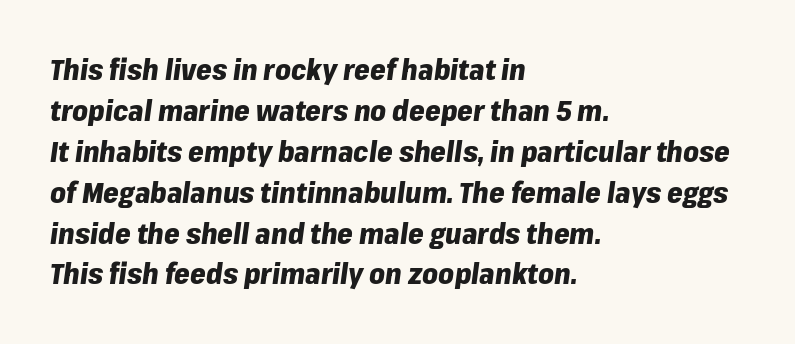
The image shows 28 px heavy type, italic (leaning right); set left-aligned, normal line spacing (1.46x), normal letter spacing, not underlined; low stroke contrast and a medium x-height.
